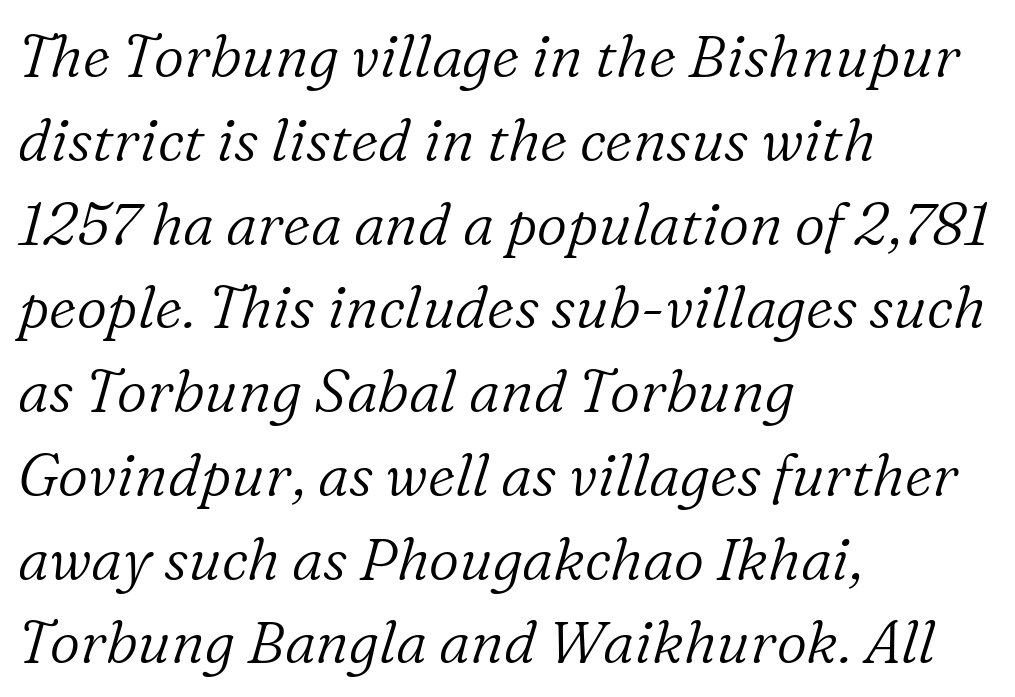
Serifs: yes, visible at the terminals of the letterforms. Glyph-to-glyph distance matches everyday printed text. The lines in this sample share a left origin and differ only in where they stop. Italic: yes, the glyphs are oblique. Varying glyph widths throughout — classic text-font behaviour. No chunkiness to these letters — they're not bold.
